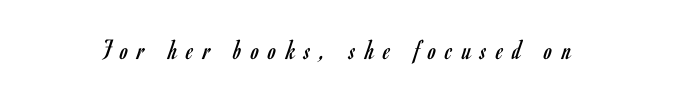
The image shows 29 px regular-weight, condensed sans-serif type; set unusually wide letter spacing (+0.33 em), not underlined; low stroke contrast and a small x-height.
